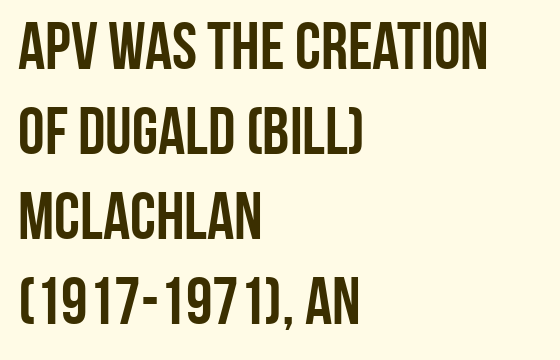
The image shows 67 px semibold, condensed sans-serif type, upright; set left-aligned, normal line spacing (1.27x), normal letter spacing, not underlined; low stroke contrast and a large x-height.
